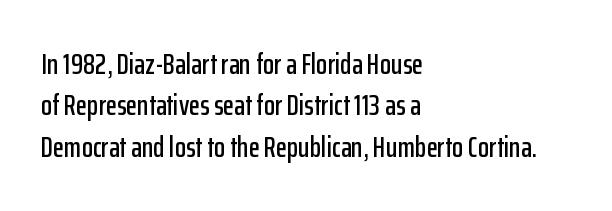
{"serif": "no", "italic": "no", "width": "condensed", "stroke_contrast": "low", "x_height": "medium", "monospaced": "no", "underline": "no", "align": "left", "line_spacing": "normal", "line_spacing_ratio": 1.43, "letter_spacing": "normal", "letter_spacing_em": 0.0, "glyph_px": 29}
